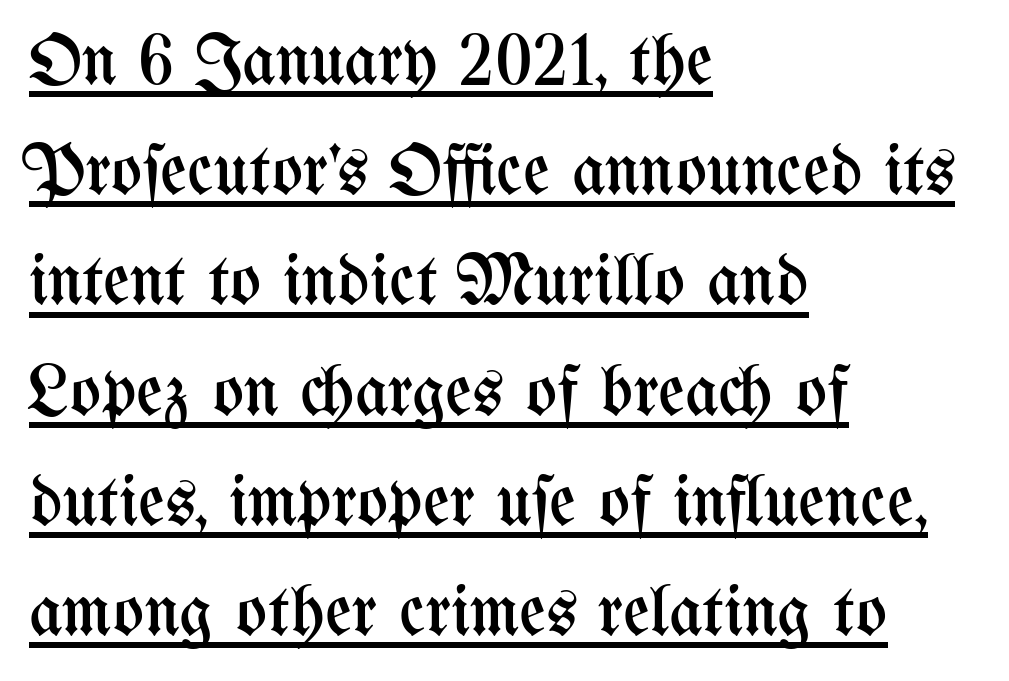
{"italic": "no", "bold": "no", "weight": "regular", "width": "condensed", "stroke_contrast": "medium", "x_height": "medium", "monospaced": "no", "underline": "yes", "align": "left", "line_spacing": "normal", "line_spacing_ratio": 1.51, "letter_spacing": "normal", "letter_spacing_em": 0.0, "glyph_px": 73}
